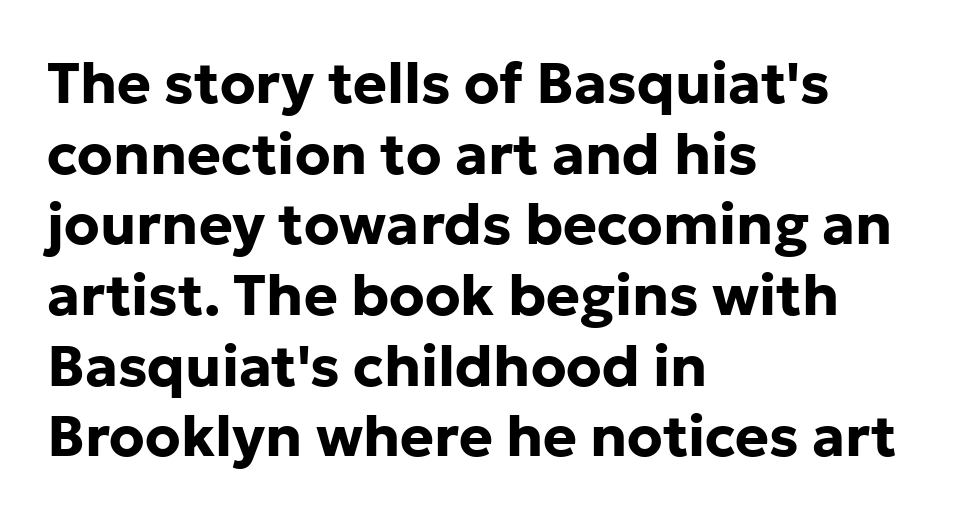
{"serif": "no", "italic": "no", "bold": "yes", "weight": "bold", "width": "normal", "stroke_contrast": "low", "x_height": "medium", "monospaced": "no", "underline": "no", "align": "left", "line_spacing_ratio": 1.24, "letter_spacing": "normal", "letter_spacing_em": 0.0, "glyph_px": 57}
